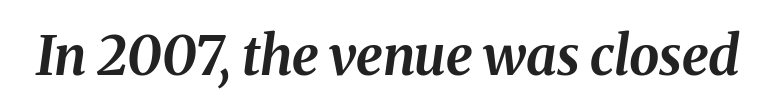
Q: Is the text bold? A: Yes.
Q: Is the text italic (slanted)? A: Yes, it leans right by about 8 degrees.
Q: Is the text underlined? A: No.
Q: Is the spacing between letters normal or unusually wide? A: Normal.
Q: Width (condensed, normal, or wide)? A: Normal.
Q: Stroke contrast? A: Medium.
Q: x-height? A: Medium.
Q: Monospaced? A: No.
